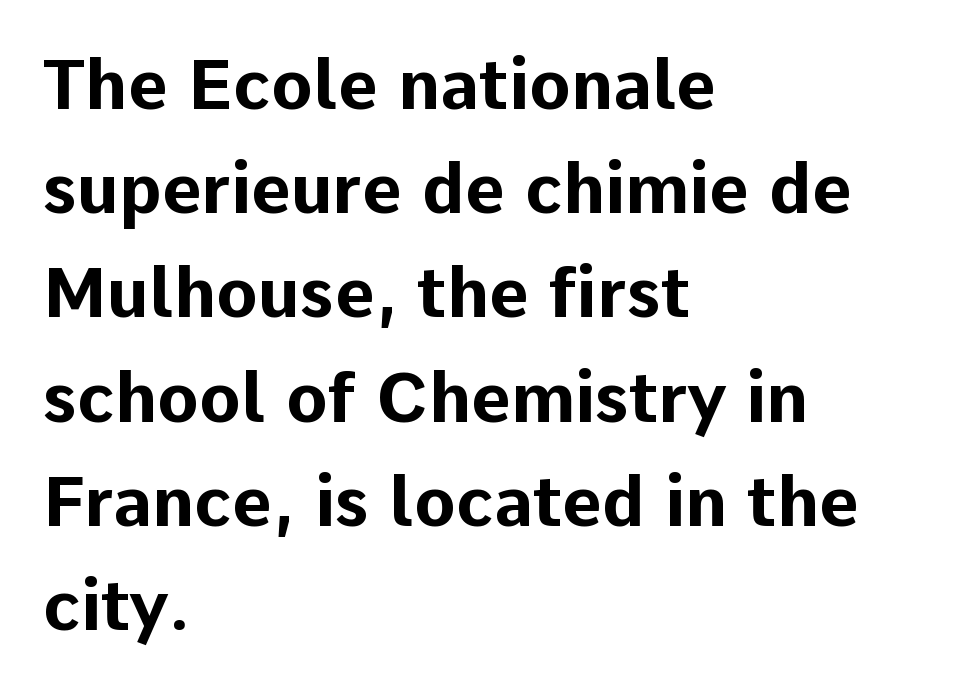
{"serif": "no", "italic": "no", "bold": "yes", "weight": "bold", "width": "normal", "stroke_contrast": "low", "x_height": "medium", "monospaced": "no", "underline": "no", "align": "left", "line_spacing": "normal", "line_spacing_ratio": 1.51, "letter_spacing": "normal", "letter_spacing_em": 0.0, "glyph_px": 69}
